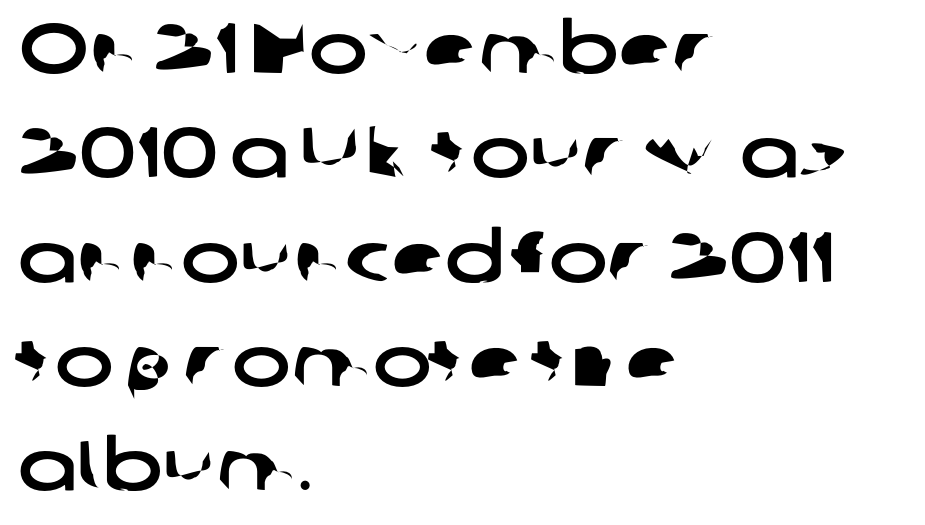
{"serif": "no", "width": "wide", "stroke_contrast": "low", "x_height": "medium", "monospaced": "no", "underline": "no", "align": "left", "line_spacing": "normal", "line_spacing_ratio": 1.49, "letter_spacing": "normal", "letter_spacing_em": 0.0, "glyph_px": 70}
